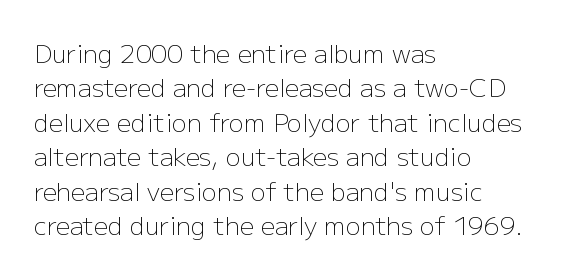
The image shows 25 px text type, upright; set left-aligned, normal line spacing (1.38x), normal letter spacing, not underlined.
